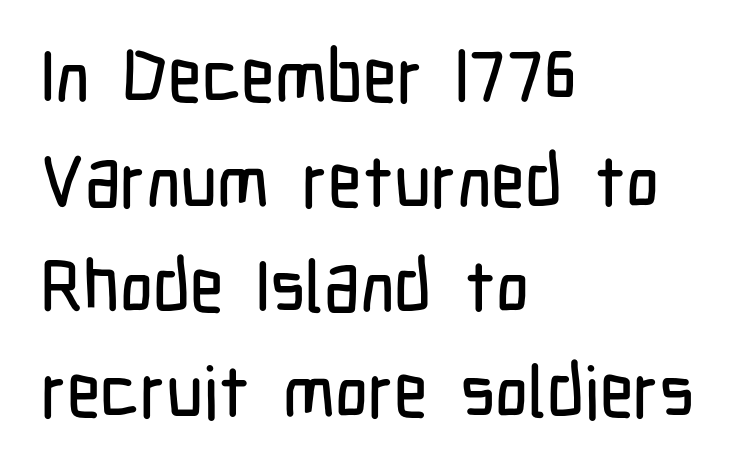
The image shows 72 px condensed sans-serif type, upright; set left-aligned, normal line spacing (1.46x), normal letter spacing, not underlined; low stroke contrast and a medium x-height.
